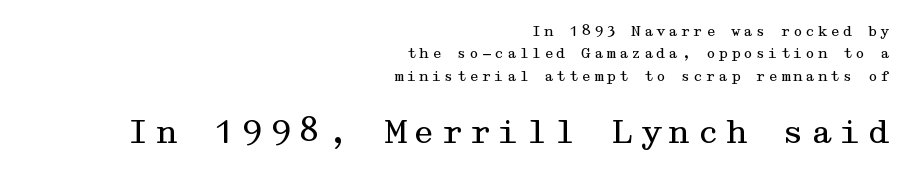
Q: Is the text bold? A: No.
Q: Is the text italic (slanted)? A: No, it is upright.
Q: Is the typeface a serif or a sans-serif typeface? A: Serif.
Q: Is the text underlined? A: No.
Q: How is the paragraph aligned? A: Right-aligned.
Q: Is the spacing between lines tight, normal or loose? A: Normal.
Q: Which block of text is set in a larger size, the first (top) or the second (bottom)? A: The second (bottom) one.
Q: Width (condensed, normal, or wide)? A: Wide.
Q: Stroke contrast? A: Medium.
Q: x-height? A: Medium.
